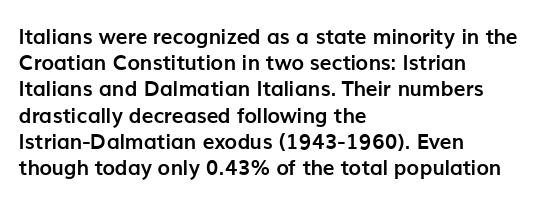
Does the weight exceed regular? Yes, all the way to bold. A typesetter would mark this as roman, not italic. The glyphs are unaccompanied by any horizontal stroke below them. Interline gaps are of average width in this sample. The horizontal fit of the characters is conventional and even.
